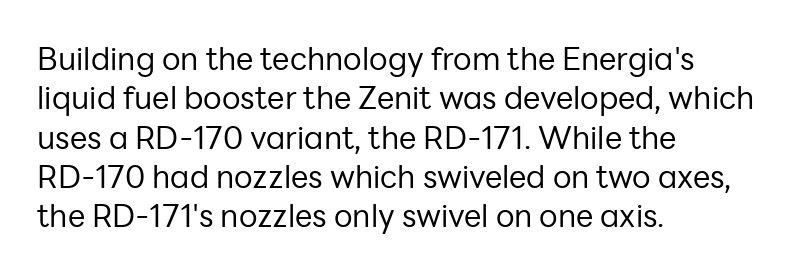
Q: Is the text bold? A: No.
Q: Is the text italic (slanted)? A: No, it is upright.
Q: Is the typeface a serif or a sans-serif typeface? A: Sans-serif.
Q: Is the text underlined? A: No.
Q: How is the paragraph aligned? A: Left-aligned.
Q: Is the spacing between letters normal or unusually wide? A: Normal.
Q: Is the spacing between lines tight, normal or loose? A: Normal.
Q: Width (condensed, normal, or wide)? A: Normal.
Q: Stroke contrast? A: Low.
Q: x-height? A: Medium.
Q: Monospaced? A: No.
